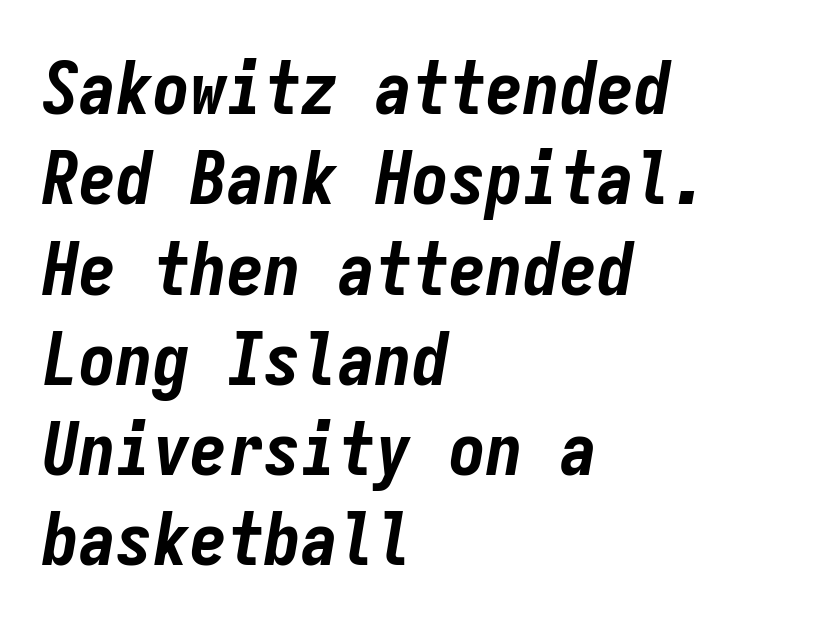
Q: Is the text bold? A: Yes.
Q: Is the text italic (slanted)? A: Yes, it leans right by about 9 degrees.
Q: Is the text underlined? A: No.
Q: How is the paragraph aligned? A: Left-aligned.
Q: Is the spacing between letters normal or unusually wide? A: Normal.
Q: Width (condensed, normal, or wide)? A: Condensed.
Q: Stroke contrast? A: Low.
Q: x-height? A: Medium.
Q: Monospaced? A: Yes.
